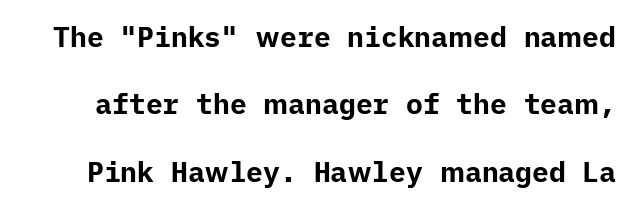
These lines stand farther apart than default settings would place them. Does the weight exceed regular? Yes, all the way to bold. No feet cap the strokes, marking this as sans-serif type. Observe the ordinary spacing: letters are neighbours, not strangers. No italicization has been applied; the sample stays upright.
